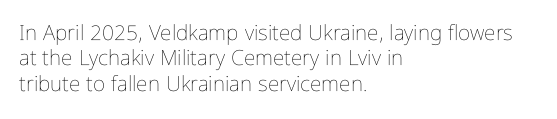
A bare baseline throughout the passage. Line beginnings align vertically; line endings do not. This sample uses plain, unmodified letter spacing. Posture: straight, roman, zero tilt. Is this a heavy cut? Hardly; it is regular or lighter.
